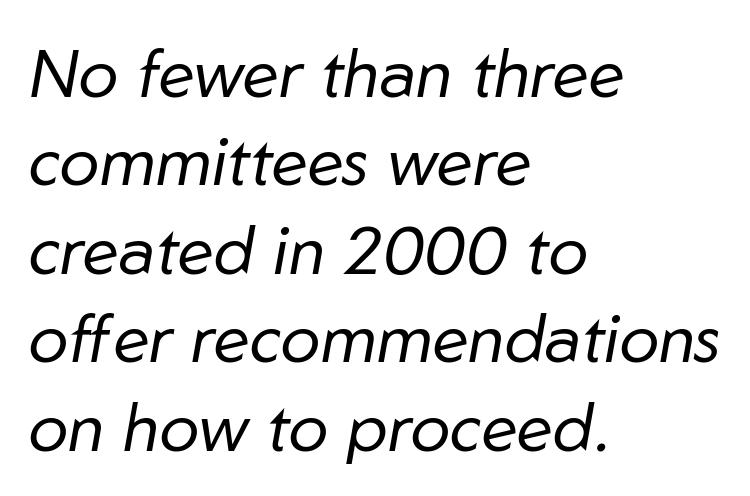
The letters sit at their default tracking, neither squeezed nor spread. Letters rest on an invisible, unmarked baseline. Compared with typical paragraphs, the rows here are spaced about the same. Compared with a typical body face, this is equally light or lighter still. The rendering anchors every line to the left-hand side.
